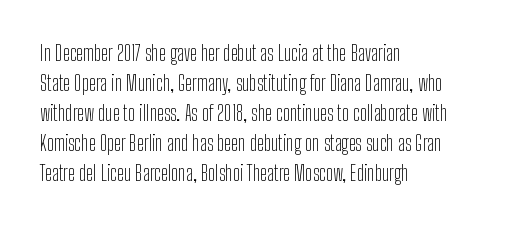
The image shows 21 px text type, upright; set left-aligned, normal line spacing (1.43x), normal letter spacing, not underlined.
